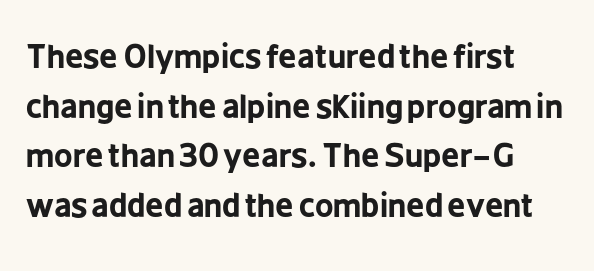
The image shows 32 px bold, condensed sans-serif type, upright; set normal line spacing (1.55x), normal letter spacing, not underlined; low stroke contrast and a medium x-height.
